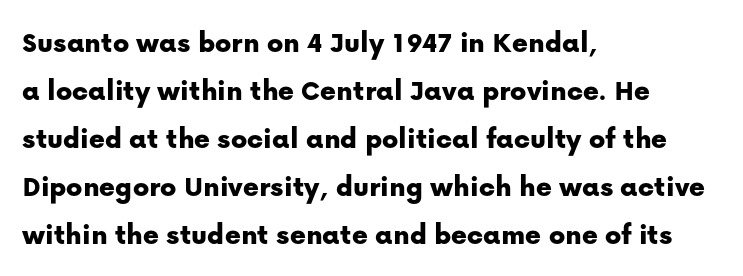
The image shows 30 px sans-serif type, upright; set left-aligned, normal line spacing (1.6x), normal letter spacing, not underlined; low stroke contrast and a medium x-height.
